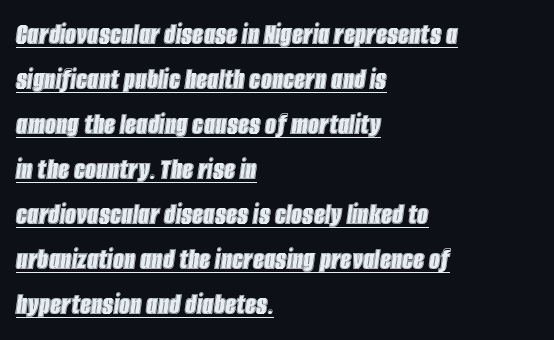
Q: Is the text italic (slanted)? A: Yes, it leans right by about 8 degrees.
Q: Is the text underlined? A: Yes.
Q: How is the paragraph aligned? A: Left-aligned.
Q: Is the spacing between letters normal or unusually wide? A: Normal.
Q: Is the spacing between lines tight, normal or loose? A: Normal.
Q: Width (condensed, normal, or wide)? A: Condensed.
Q: x-height? A: Large.
Q: Monospaced? A: No.
